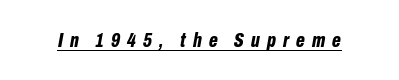
The image shows 21 px bold type, italic (leaning right); set unusually wide letter spacing (+0.34 em), underlined.
